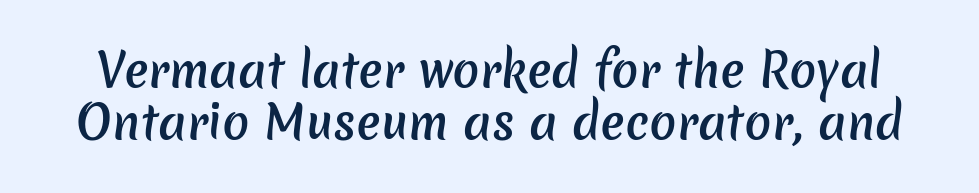
{"serif": "no", "bold": "semi", "weight": "semibold", "width": "normal", "stroke_contrast": "low", "x_height": "medium", "monospaced": "no", "underline": "no", "line_spacing_ratio": 1.16, "letter_spacing": "normal", "letter_spacing_em": 0.0, "glyph_px": 45}
